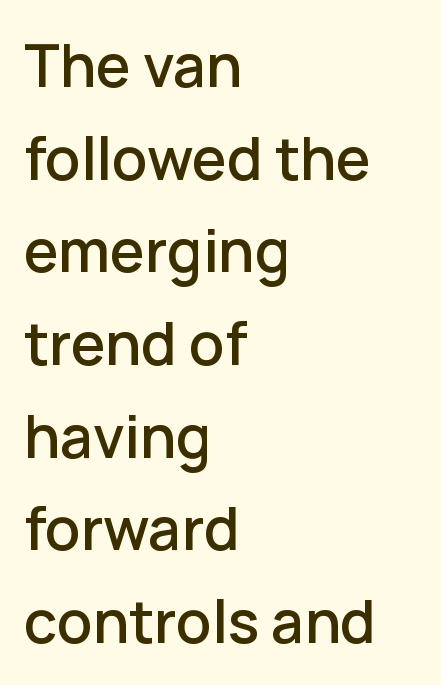
{"serif": "no", "italic": "no", "width": "normal", "stroke_contrast": "low", "x_height": "medium", "monospaced": "no", "underline": "no", "align": "left", "line_spacing": "normal", "line_spacing_ratio": 1.57, "letter_spacing": "normal", "letter_spacing_em": 0.0, "glyph_px": 59}
